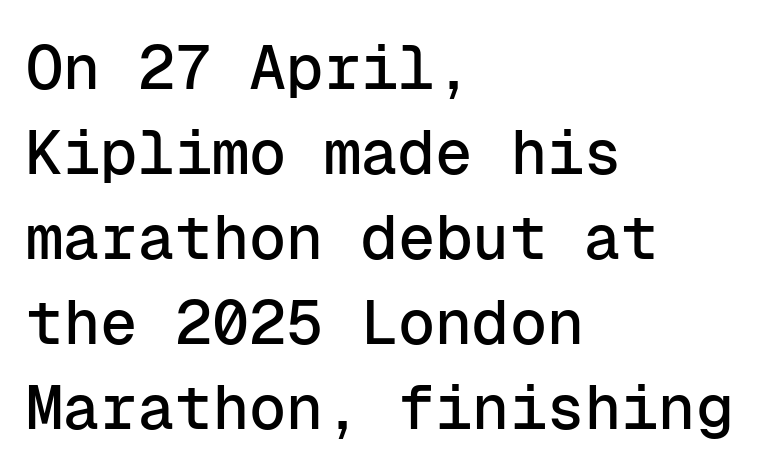
The image shows 62 px sans-serif type, upright, monospaced; set left-aligned, normal line spacing (1.37x), normal letter spacing, not underlined; low stroke contrast and a medium x-height.
